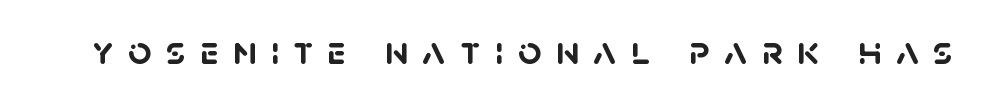
{"serif": "no", "bold": "yes", "weight": "semibold", "width": "normal", "stroke_contrast": "low", "x_height": "large", "monospaced": "no", "underline": "no", "letter_spacing": "wide", "letter_spacing_em": 0.35, "glyph_px": 41}
